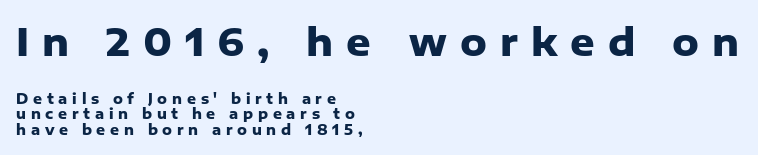
The image shows 38 px heavy sans-serif type, upright; set left-aligned, tight line spacing (1.11x), unusually wide letter spacing (+0.34 em), not underlined; the first (top) block is 2.71x larger; low stroke contrast and a medium x-height.
